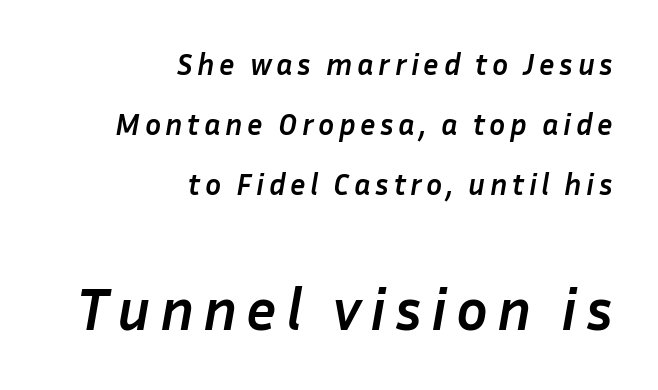
{"italic": "yes", "lean": "right", "slant_degrees": 10, "bold": "yes", "weight": "semibold", "width": "normal", "stroke_contrast": "low", "x_height": "medium", "monospaced": "no", "underline": "no", "align": "right", "line_spacing": "loose", "line_spacing_ratio": 2.0, "larger_block": "second", "size_ratio": 1.97, "glyph_px": 59}
